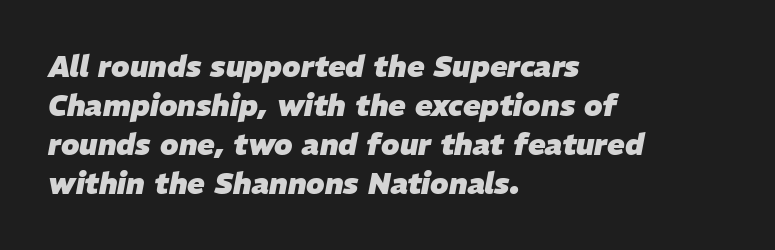
The image shows 29 px heavy type, italic (leaning right); set left-aligned, normal line spacing (1.34x), normal letter spacing, not underlined; low stroke contrast and a medium x-height.
